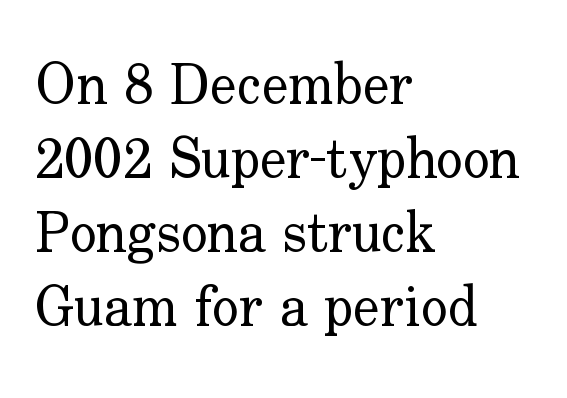
The image shows 56 px regular-weight serif type, upright; set left-aligned, normal line spacing (1.32x), normal letter spacing, not underlined; low stroke contrast and a small x-height.
